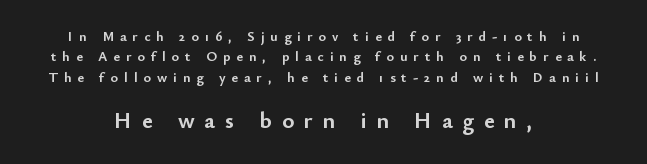
Plenty of ink on the page — the face is bold. Short and long lines alike share a common midpoint. Descender tails drop into unmarked territory. Line spacing here is normal. Small over large — that's the arrangement of the two blocks here. In terms of letterspacing, this is a distinctly airy, spread setting.
